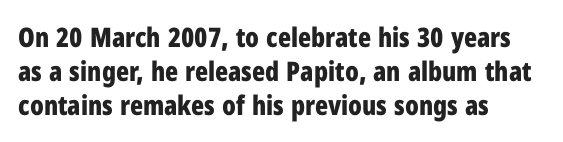
The image shows 27 px bold type, upright; set left-aligned, normal line spacing (1.26x), normal letter spacing, not underlined.
